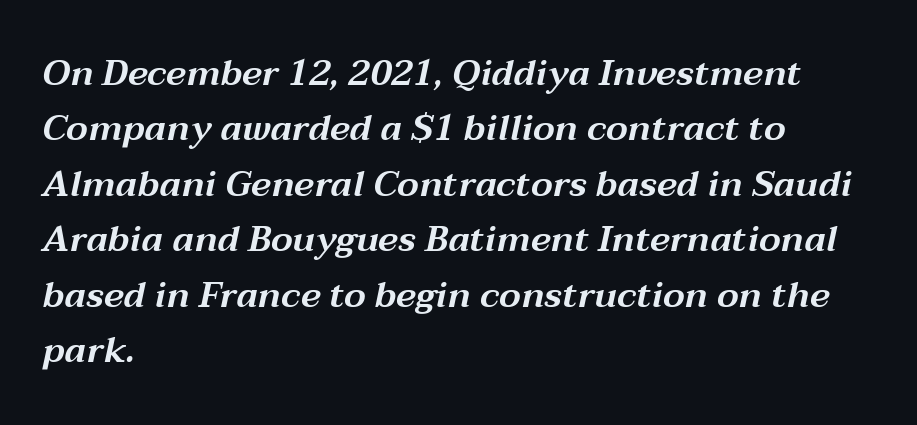
{"italic": "yes", "lean": "right", "slant_degrees": 12, "width": "wide", "stroke_contrast": "medium", "x_height": "medium", "monospaced": "no", "underline": "no", "align": "left", "line_spacing": "normal", "line_spacing_ratio": 1.54, "letter_spacing": "normal", "letter_spacing_em": 0.0, "glyph_px": 36}
